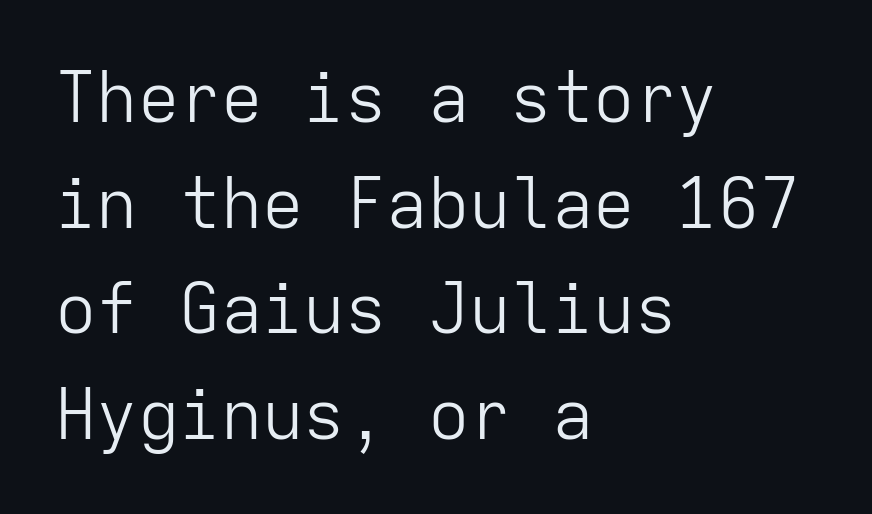
Each new line begins a customary step beneath the previous one. This is roman type, the default non-slanted kind. The zone under the glyphs is completely vacant. Ink coverage per letter is moderate at most.
